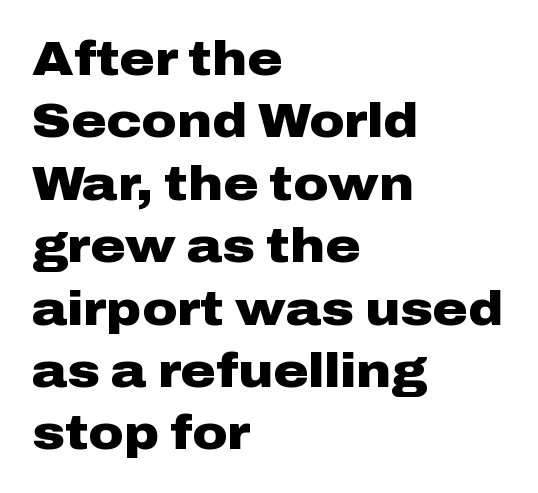
Q: Is the text bold? A: Yes.
Q: Is the text italic (slanted)? A: No, it is upright.
Q: Is the typeface a serif or a sans-serif typeface? A: Sans-serif.
Q: Is the text underlined? A: No.
Q: How is the paragraph aligned? A: Left-aligned.
Q: Is the spacing between letters normal or unusually wide? A: Normal.
Q: Is the spacing between lines tight, normal or loose? A: Normal.
Q: Width (condensed, normal, or wide)? A: Wide.
Q: Stroke contrast? A: Low.
Q: x-height? A: Medium.
Q: Monospaced? A: No.
